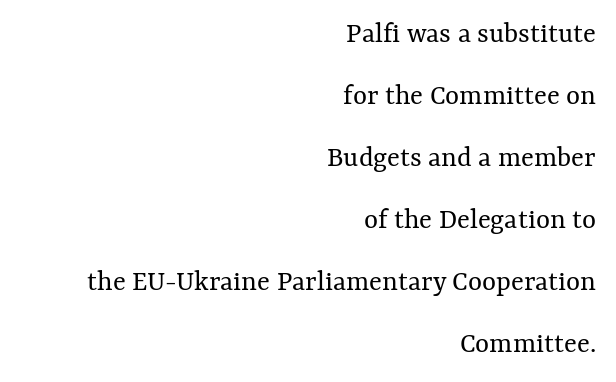
Plain, unruled lines of type. Line spacing here is loose. Unlike italic type, these characters show no tilt at all. Note the varied advance widths — an 'i' is clearly narrower than an 'm'. These glyphs show unthickened strokes, regular width or finer.
